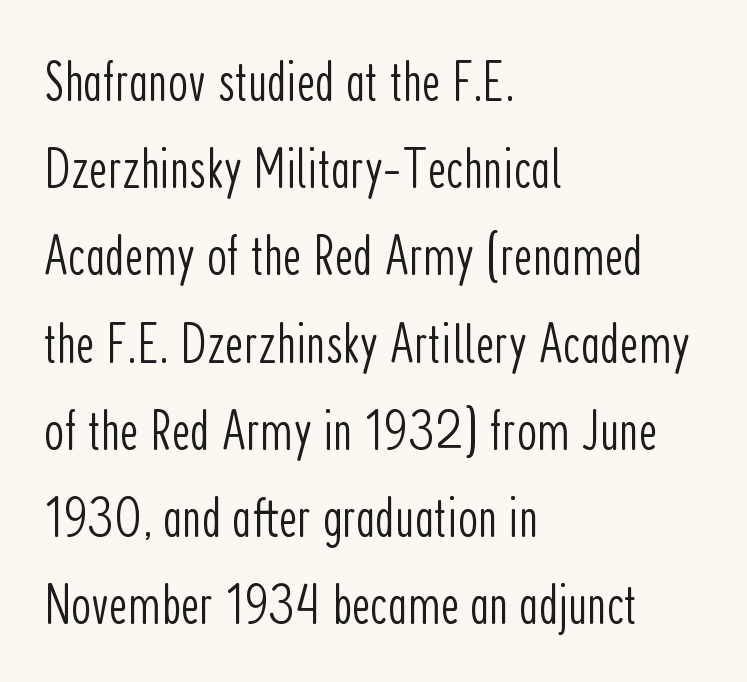
Q: Is the text bold? A: No.
Q: Is the text italic (slanted)? A: No, it is upright.
Q: Is the typeface a serif or a sans-serif typeface? A: Sans-serif.
Q: Is the text underlined? A: No.
Q: How is the paragraph aligned? A: Left-aligned.
Q: Is the spacing between letters normal or unusually wide? A: Normal.
Q: Is the spacing between lines tight, normal or loose? A: Normal.
Q: Width (condensed, normal, or wide)? A: Condensed.
Q: Stroke contrast? A: Low.
Q: x-height? A: Medium.
Q: Monospaced? A: No.
